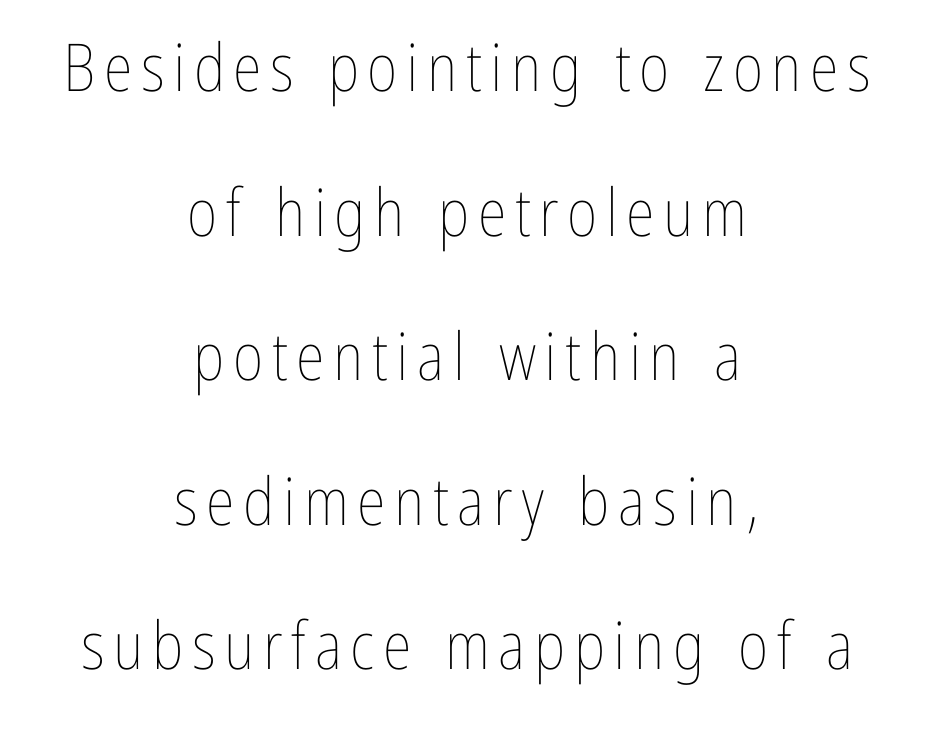
This rendering features lettering with no underline. The passage shown is not bold in any degree. This is roman type, the default non-slanted kind. In CSS terms this would be text-align: center.
